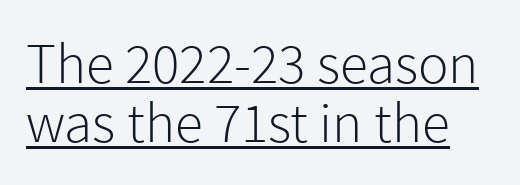
Here the glyphs are tracked normally, forming tight word shapes. Posture: straight, roman, zero tilt. The letterforms sit at book weight or below. Glance below the letters and you will spot a drawn line. Honestly, the rows look squashed on top of each other. The face used here is a sans, in the tradition of grotesques and geometrics.
